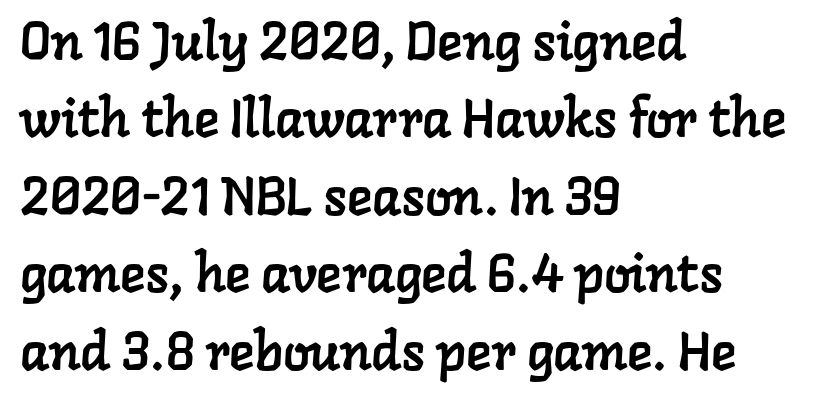
The passage shown is typed in a proportional face where columns would drift. The rendering anchors every line to the left-hand side. Whoever set this chose a conventional vertical rhythm. Beneath every word, the page is bare. Observe the ordinary spacing: letters are neighbours, not strangers. This sample uses a serif face.
